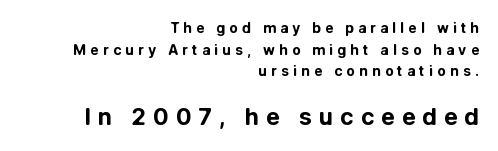
{"italic": "no", "bold": "yes", "underline": "no", "align": "right", "line_spacing": "normal", "line_spacing_ratio": 1.55, "letter_spacing": "wide", "letter_spacing_em": 0.3, "larger_block": "second", "size_ratio": 1.64, "glyph_px": 23}
